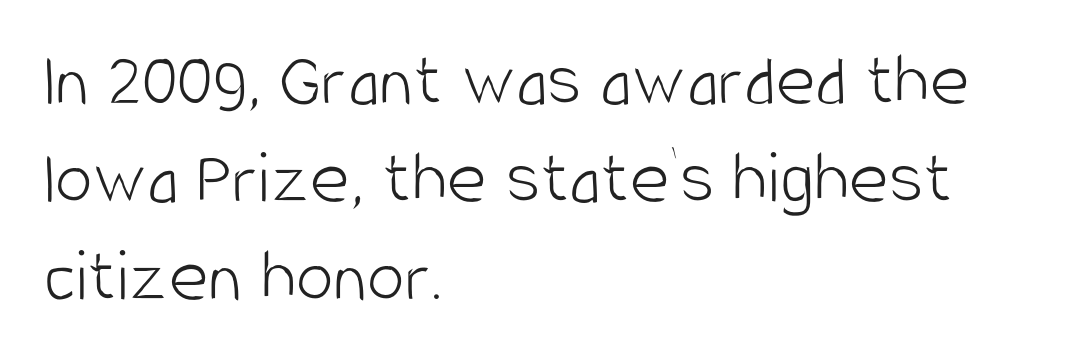
The image shows 76 px light, condensed sans-serif type, upright; set left-aligned, normal line spacing (1.29x), normal letter spacing, not underlined; low stroke contrast and a large x-height.
